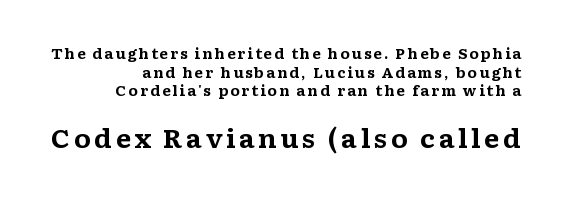
The image shows 25 px bold type, upright; set right-aligned, normal line spacing (1.33x), not underlined; the second (bottom) block is 1.79x larger.
